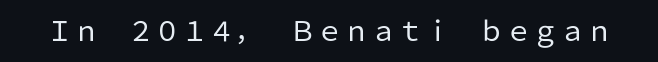
Q: Is the text bold? A: No.
Q: Is the text italic (slanted)? A: No, it is upright.
Q: Is the text underlined? A: No.
Q: Is the spacing between letters normal or unusually wide? A: Normal.
